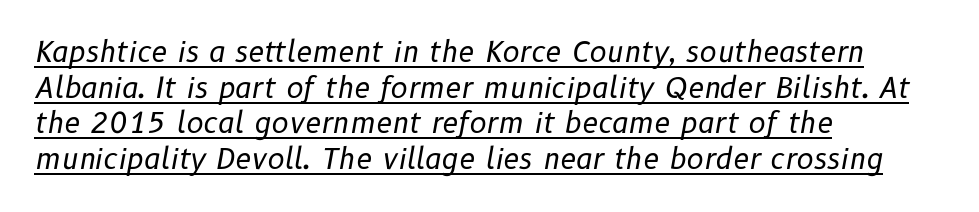
The image shows 29 px regular-weight type, italic (leaning right); set left-aligned, line spacing 1.23x, normal letter spacing, underlined; low stroke contrast and a medium x-height.
